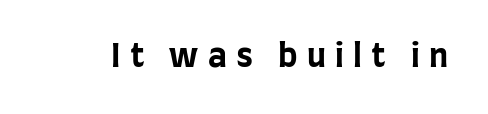
Ordinary non-slanted type is in use. Nothing sits at the stroke ends, so this counts as sans-serif. Words float on clear page, feet unadorned. Note the varied advance widths — an 'i' is clearly narrower than an 'm'. Words appear elongated and porous because spacing is wide.
